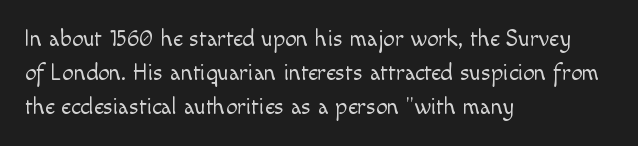
The image shows 23 px text type, upright; set left-aligned, normal line spacing (1.47x), normal letter spacing, not underlined.
